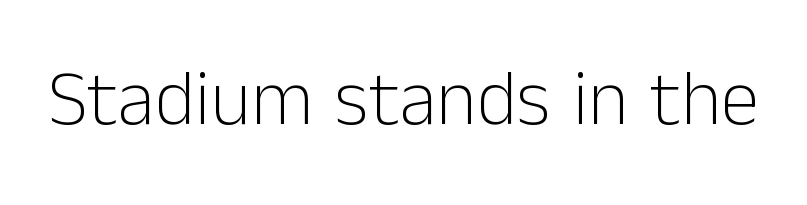
The image shows 78 px light sans-serif type, upright; set normal letter spacing, not underlined; low stroke contrast and a medium x-height.
